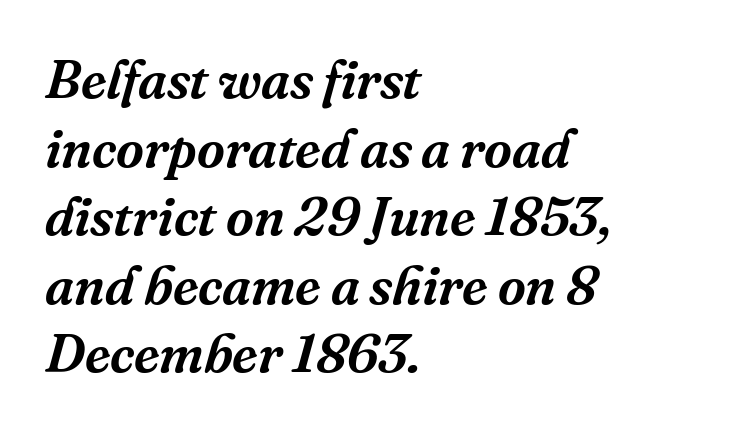
Q: Is the text italic (slanted)? A: Yes, it leans right by about 16 degrees.
Q: Is the typeface a serif or a sans-serif typeface? A: Serif.
Q: Is the text underlined? A: No.
Q: How is the paragraph aligned? A: Left-aligned.
Q: Is the spacing between letters normal or unusually wide? A: Normal.
Q: Is the spacing between lines tight, normal or loose? A: Normal.
Q: Width (condensed, normal, or wide)? A: Normal.
Q: Stroke contrast? A: Medium.
Q: x-height? A: Medium.
Q: Monospaced? A: No.
